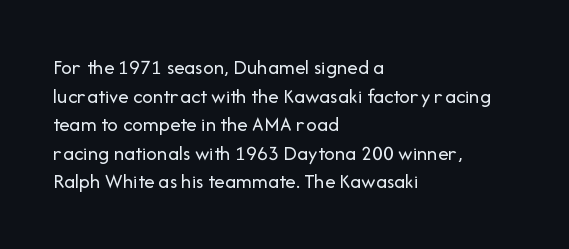
{"italic": "no", "bold": "no", "underline": "no", "align": "left", "line_spacing": "normal", "line_spacing_ratio": 1.36, "letter_spacing": "normal", "letter_spacing_em": 0.0, "glyph_px": 21}
